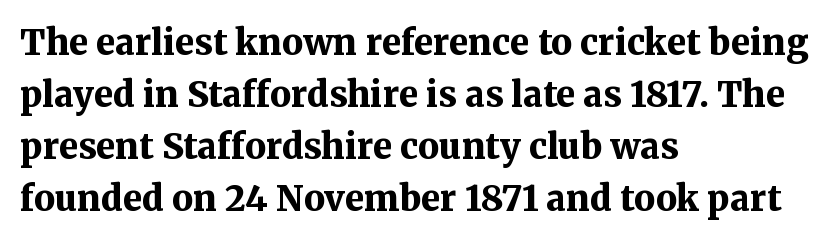
The gaps between neighbouring characters are ordinary and unremarkable. The letters are bold, with thick, heavy strokes. The space directly below the letters is spotless. Varying glyph widths throughout — classic text-font behaviour. Leading: standard.
